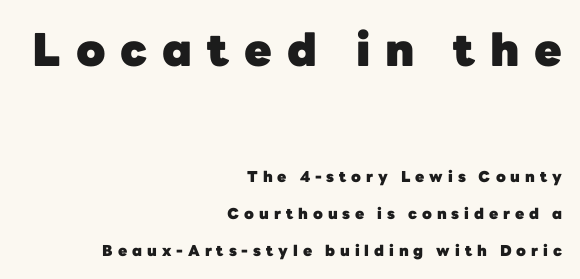
{"serif": "no", "italic": "no", "bold": "yes", "weight": "heavy", "width": "normal", "stroke_contrast": "low", "x_height": "medium", "monospaced": "no", "underline": "no", "align": "right", "line_spacing": "loose", "line_spacing_ratio": 2.48, "letter_spacing": "wide", "letter_spacing_em": 0.33, "larger_block": "first", "size_ratio": 3.0, "glyph_px": 45}
